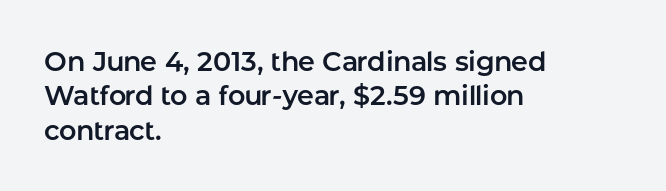
Do the letters lean? They stand straight. Lines of text with bare space underneath. The passage shown stacks its lines at a standard gap. Casual observation: everything's shoved over to the left.
